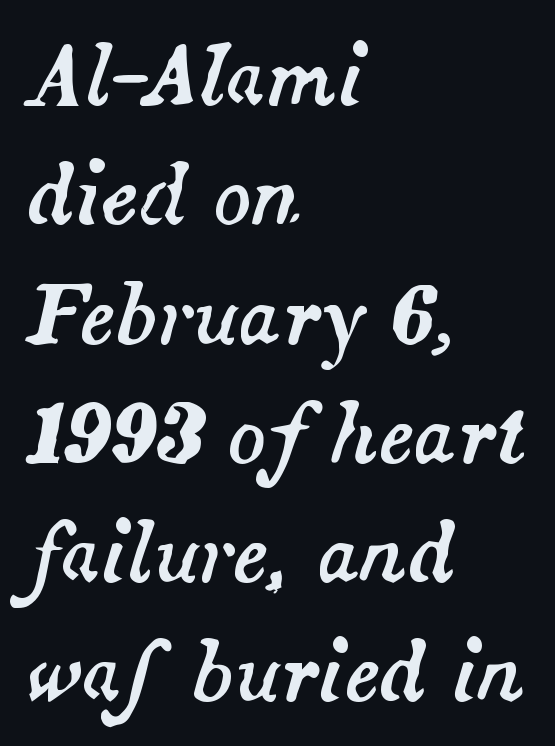
Q: Is the text italic (slanted)? A: Yes, it leans right by about 14 degrees.
Q: Is the text underlined? A: No.
Q: How is the paragraph aligned? A: Left-aligned.
Q: Is the spacing between letters normal or unusually wide? A: Normal.
Q: Is the spacing between lines tight, normal or loose? A: Normal.
Q: Width (condensed, normal, or wide)? A: Normal.
Q: Stroke contrast? A: Medium.
Q: x-height? A: Small.
Q: Monospaced? A: No.
